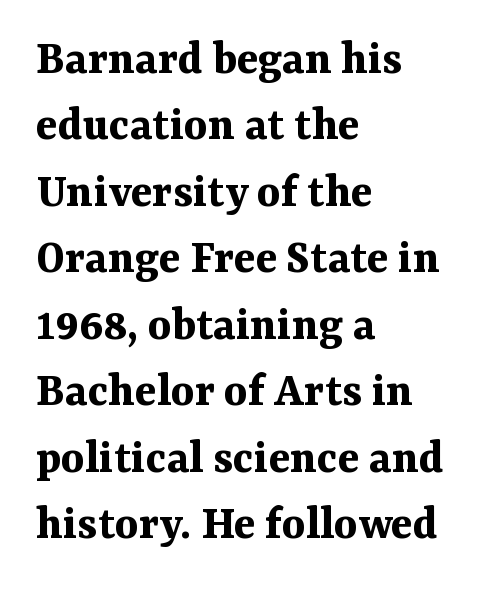
The image shows 50 px bold serif type, upright; set left-aligned, normal line spacing (1.33x), normal letter spacing, not underlined; medium stroke contrast and a medium x-height.
